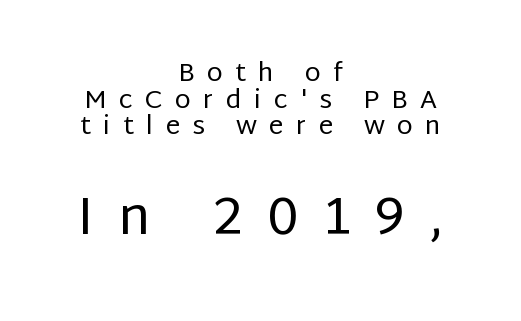
The passage shown is typeset with a sans-serif family. Very little white space separates one row of letters from the next. These lines stack symmetrically, like a column narrowing and widening about its center. The specimen reads as upright at a glance.
